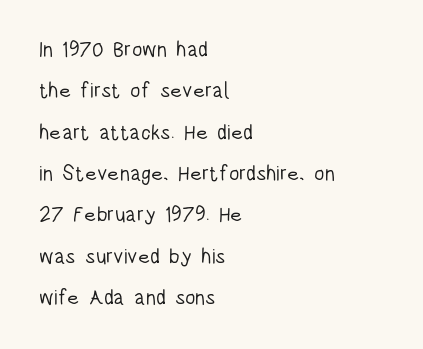
This is not heavy type; no bold has been used. This block would shrink considerably if given ordinary leading; it's expanded now. A student would call this left alignment; a typographer would say flush left, rag right. This sample uses plain, unmodified letter spacing. A clean baseline with only descenders dipping below it. The letters stand upright; this is a roman face.
